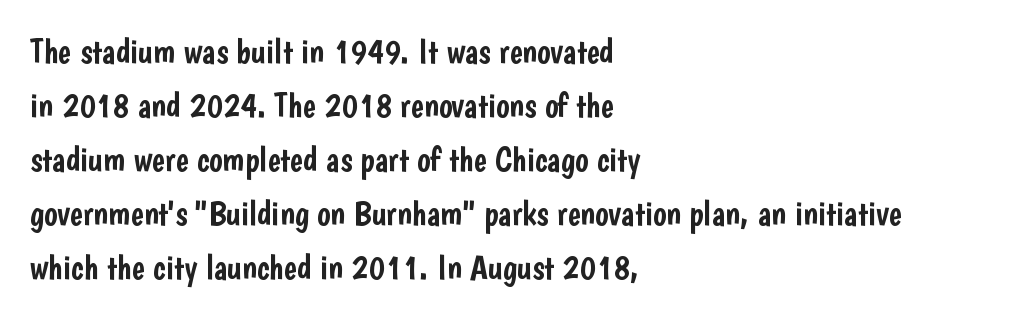
{"serif": "no", "italic": "no", "width": "condensed", "stroke_contrast": "low", "x_height": "medium", "monospaced": "no", "underline": "no", "align": "left", "line_spacing": "normal", "line_spacing_ratio": 1.54, "letter_spacing": "normal", "letter_spacing_em": 0.0, "glyph_px": 35}
